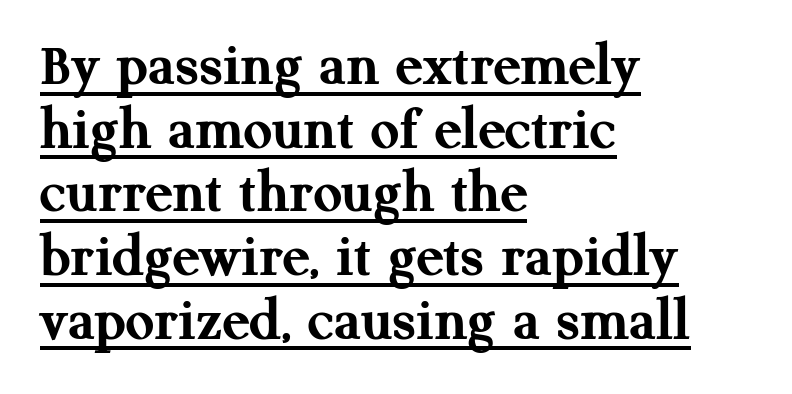
{"serif": "yes", "italic": "no", "bold": "yes", "weight": "semibold", "width": "normal", "stroke_contrast": "medium", "x_height": "medium", "monospaced": "no", "underline": "yes", "align": "left", "line_spacing": "tight", "line_spacing_ratio": 1.01, "letter_spacing": "normal", "letter_spacing_em": 0.0, "glyph_px": 63}
